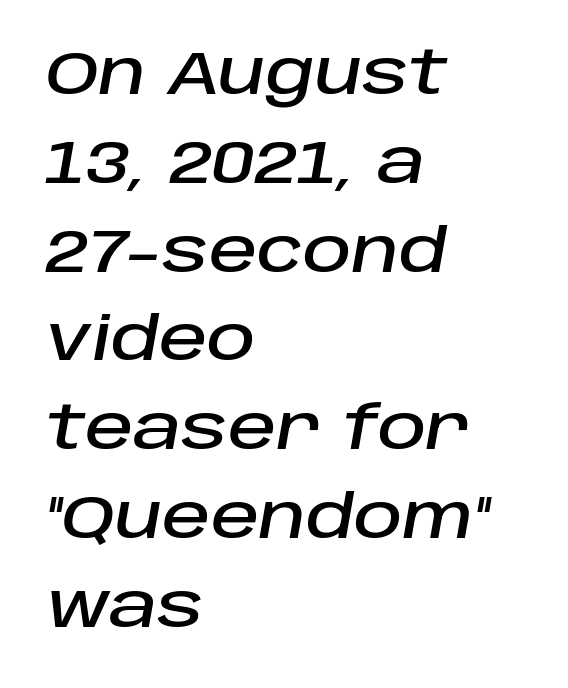
{"italic": "yes", "lean": "right", "slant_degrees": 10, "width": "normal", "stroke_contrast": "low", "x_height": "large", "monospaced": "no", "underline": "no", "align": "left", "line_spacing": "normal", "line_spacing_ratio": 1.48, "letter_spacing": "normal", "letter_spacing_em": 0.0, "glyph_px": 60}
